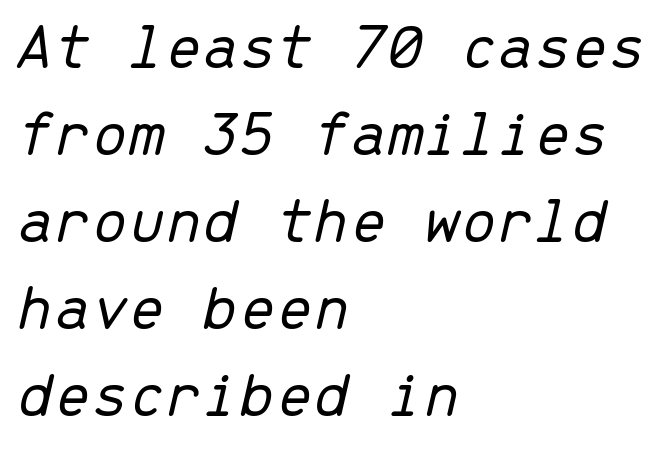
Q: Is the text bold? A: No.
Q: Is the text italic (slanted)? A: Yes, it leans right by about 13 degrees.
Q: Is the text underlined? A: No.
Q: How is the paragraph aligned? A: Left-aligned.
Q: Is the spacing between letters normal or unusually wide? A: Normal.
Q: Is the spacing between lines tight, normal or loose? A: Normal.
Q: Width (condensed, normal, or wide)? A: Normal.
Q: Stroke contrast? A: Low.
Q: x-height? A: Medium.
Q: Monospaced? A: Yes.
